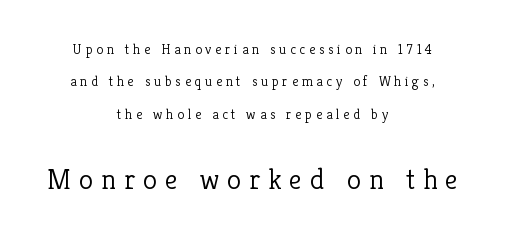
{"serif": "yes", "italic": "no", "bold": "no", "weight": "light", "width": "normal", "stroke_contrast": "low", "x_height": "medium", "monospaced": "no", "underline": "no", "align": "center", "line_spacing": "loose", "line_spacing_ratio": 2.31, "letter_spacing": "wide", "letter_spacing_em": 0.27, "larger_block": "second", "size_ratio": 2.07, "glyph_px": 29}
